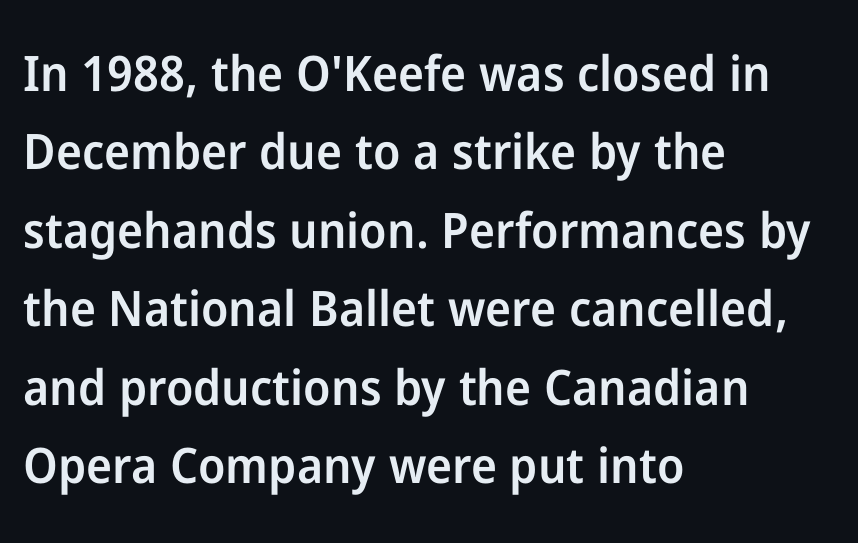
Q: Is the text bold? A: Semi-bold.
Q: Is the text italic (slanted)? A: No, it is upright.
Q: Is the typeface a serif or a sans-serif typeface? A: Sans-serif.
Q: Is the text underlined? A: No.
Q: How is the paragraph aligned? A: Left-aligned.
Q: Is the spacing between letters normal or unusually wide? A: Normal.
Q: Is the spacing between lines tight, normal or loose? A: Normal.
Q: Width (condensed, normal, or wide)? A: Normal.
Q: Stroke contrast? A: Low.
Q: x-height? A: Medium.
Q: Monospaced? A: No.
